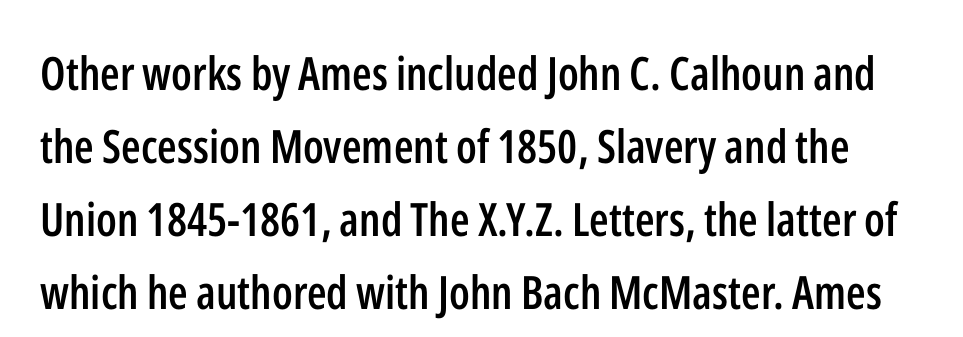
The type is set solid horizontally, with unmodified tracking. Note the varied advance widths — an 'i' is clearly narrower than an 'm'. Notice how the stems are strictly vertical — no italics here. Font category for this specimen: sans-serif. How heavy is the stroke? Medium-heavy — a semibold, shy of bold. Only glyphs here, with clear space below each row.
